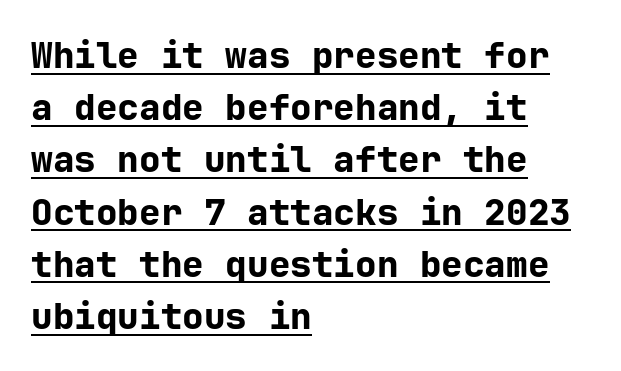
The image shows 36 px bold sans-serif type, upright; set left-aligned, normal line spacing (1.45x), normal letter spacing, underlined; low stroke contrast and a medium x-height.
